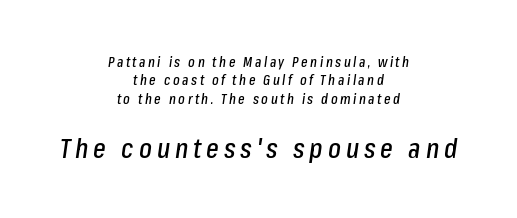
If you folded the block vertically in half, each line would mirror itself in length. The glyphs are unaccompanied by any horizontal stroke below them. Reading down the column, the eye jumps a familiar distance to each next line. These two chunks differ in scale, with the bottom chunk taking the larger measure. Quick note: italic.
